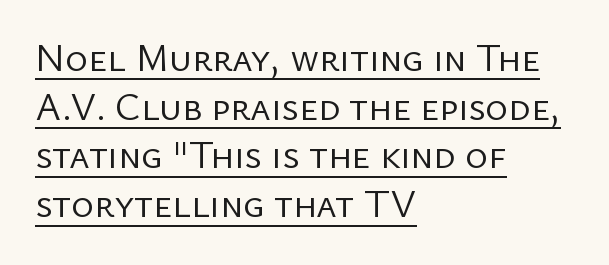
The image shows 39 px regular-weight sans-serif type, upright; set left-aligned, normal line spacing (1.25x), normal letter spacing, underlined; low stroke contrast and a medium x-height.
